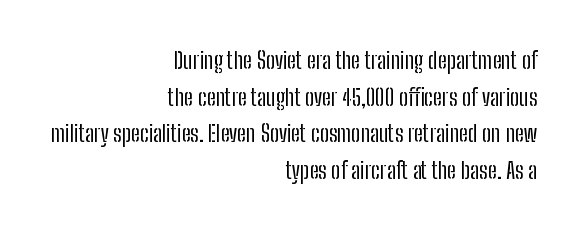
Q: Is the text bold? A: No.
Q: Is the text italic (slanted)? A: No, it is upright.
Q: Is the text underlined? A: No.
Q: How is the paragraph aligned? A: Right-aligned.
Q: Is the spacing between letters normal or unusually wide? A: Normal.
Q: Is the spacing between lines tight, normal or loose? A: Normal.
